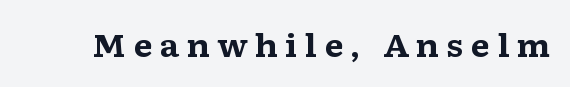
The image shows 31 px bold, wide serif type, upright; set unusually wide letter spacing (+0.23 em), not underlined; medium stroke contrast and a medium x-height.
